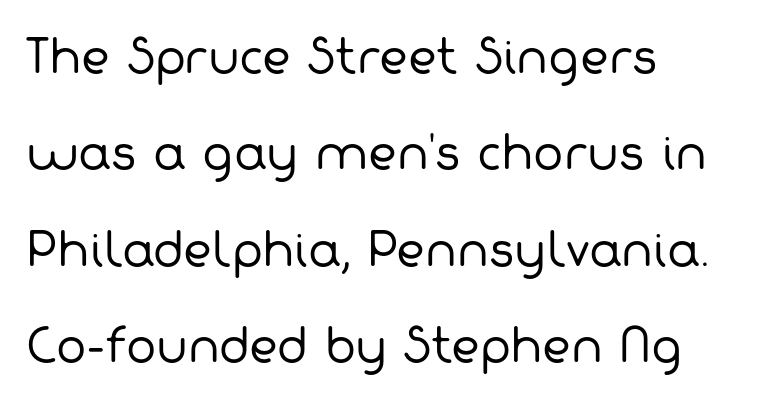
The image shows 45 px regular-weight sans-serif type; set left-aligned, loose line spacing (2.14x), normal letter spacing, not underlined; low stroke contrast and a medium x-height.
